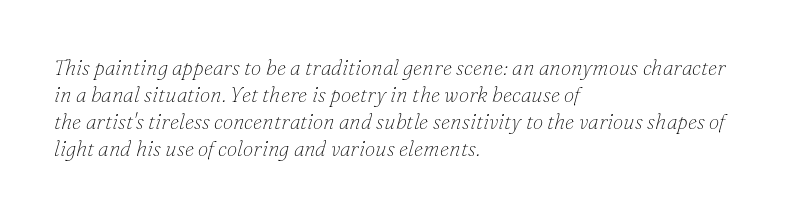
{"italic": "yes", "lean": "right", "slant_degrees": 16, "bold": "no", "underline": "no", "align": "left", "line_spacing": "normal", "line_spacing_ratio": 1.28, "letter_spacing": "normal", "letter_spacing_em": 0.0, "glyph_px": 21}
